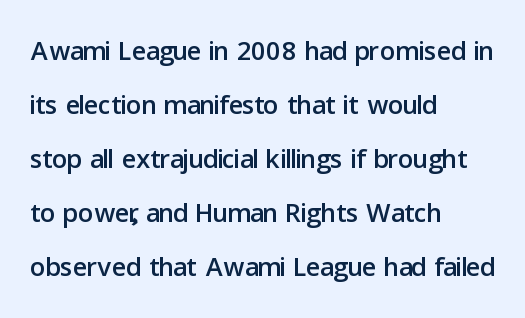
Q: Is the text italic (slanted)? A: No, it is upright.
Q: Is the typeface a serif or a sans-serif typeface? A: Sans-serif.
Q: Is the text underlined? A: No.
Q: How is the paragraph aligned? A: Left-aligned.
Q: Is the spacing between letters normal or unusually wide? A: Normal.
Q: Is the spacing between lines tight, normal or loose? A: Normal.
Q: Width (condensed, normal, or wide)? A: Normal.
Q: Stroke contrast? A: Low.
Q: x-height? A: Medium.
Q: Monospaced? A: No.
